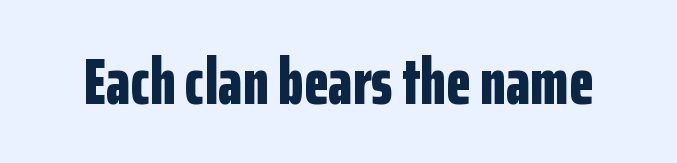
{"serif": "no", "italic": "no", "bold": "yes", "weight": "bold", "width": "condensed", "stroke_contrast": "low", "x_height": "medium", "monospaced": "no", "underline": "no", "letter_spacing": "normal", "letter_spacing_em": 0.0, "glyph_px": 65}
